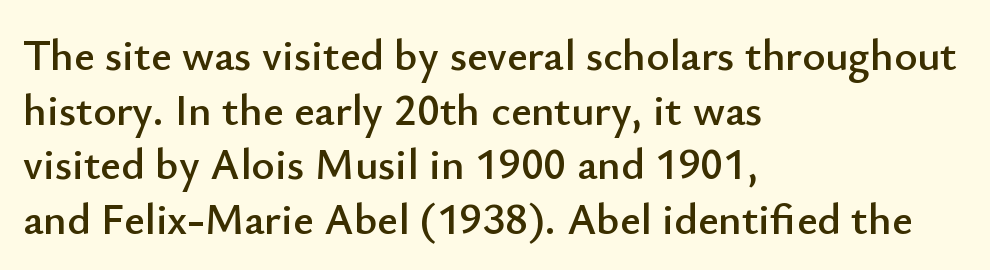
Q: Is the text italic (slanted)? A: No, it is upright.
Q: Is the typeface a serif or a sans-serif typeface? A: Sans-serif.
Q: Is the text underlined? A: No.
Q: How is the paragraph aligned? A: Left-aligned.
Q: Is the spacing between letters normal or unusually wide? A: Normal.
Q: Width (condensed, normal, or wide)? A: Normal.
Q: Stroke contrast? A: Low.
Q: x-height? A: Small.
Q: Monospaced? A: No.
